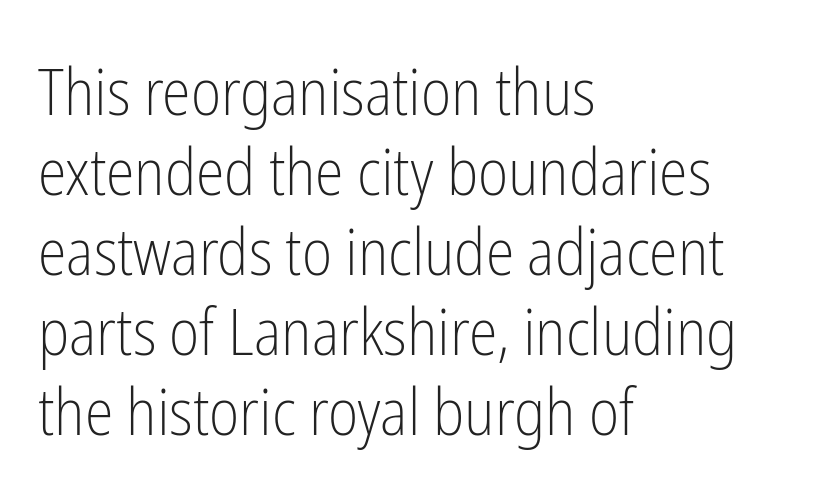
Q: Is the text bold? A: No.
Q: Is the text italic (slanted)? A: No, it is upright.
Q: Is the typeface a serif or a sans-serif typeface? A: Sans-serif.
Q: Is the text underlined? A: No.
Q: How is the paragraph aligned? A: Left-aligned.
Q: Is the spacing between letters normal or unusually wide? A: Normal.
Q: Width (condensed, normal, or wide)? A: Condensed.
Q: Stroke contrast? A: Low.
Q: x-height? A: Medium.
Q: Monospaced? A: No.
